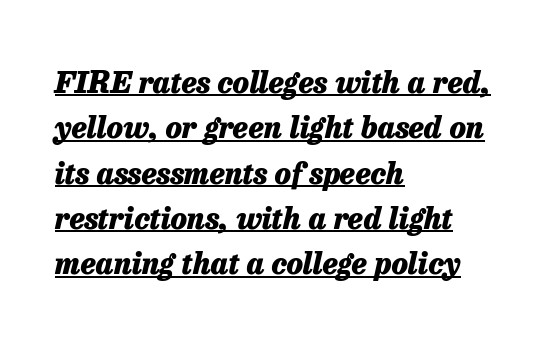
Horizontal alignment here is leftward, the default for most running prose. The rendering uses a bold face; every stroke is thick and dark. Quick note: underline on. Normally led — the rows are evenly, conventionally spaced. Do the characters align in a grid? No, the font is proportional.
